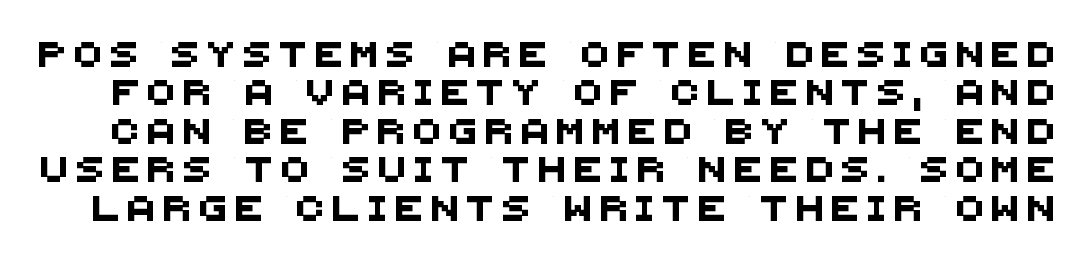
Reading down the column, the eye jumps a familiar distance to each next line. Bare-footed words on every line. This sample uses expanded letter spacing, leaving extra air between glyphs.
